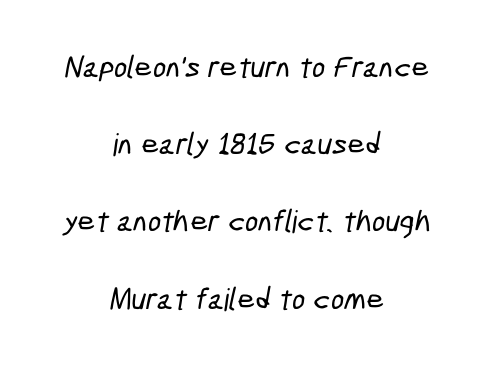
Q: Is the typeface a serif or a sans-serif typeface? A: Sans-serif.
Q: Is the text underlined? A: No.
Q: How is the paragraph aligned? A: Centered.
Q: Is the spacing between letters normal or unusually wide? A: Normal.
Q: Is the spacing between lines tight, normal or loose? A: Loose.
Q: Width (condensed, normal, or wide)? A: Condensed.
Q: Stroke contrast? A: Low.
Q: x-height? A: Medium.
Q: Monospaced? A: No.
